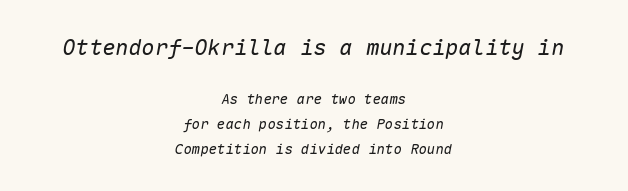
Underline: absent. The setting favours the middle, as headings and verse often do. How are the letters spaced? Ordinarily, with no added tracking. The passage shown is not bold in any degree. The designer gave the opening block more size than the closing block. The axis of the letterforms is tilted away from vertical.
